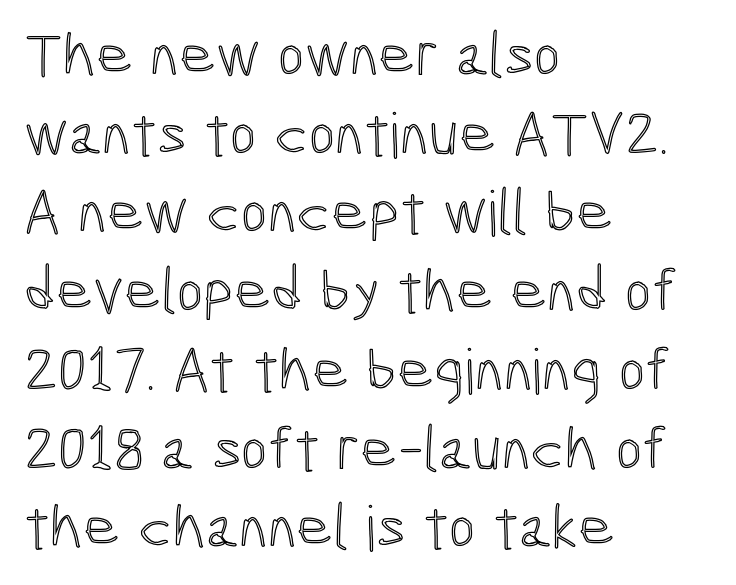
The image shows 63 px condensed type, upright; set left-aligned, normal line spacing (1.25x), normal letter spacing, not underlined; a medium x-height.
